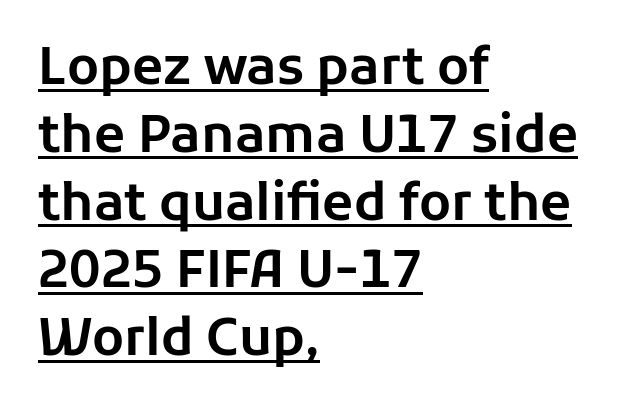
Q: Is the text italic (slanted)? A: No, it is upright.
Q: Is the typeface a serif or a sans-serif typeface? A: Sans-serif.
Q: Is the text underlined? A: Yes.
Q: How is the paragraph aligned? A: Left-aligned.
Q: Is the spacing between letters normal or unusually wide? A: Normal.
Q: Is the spacing between lines tight, normal or loose? A: Normal.
Q: Width (condensed, normal, or wide)? A: Normal.
Q: Stroke contrast? A: Low.
Q: x-height? A: Medium.
Q: Monospaced? A: No.
